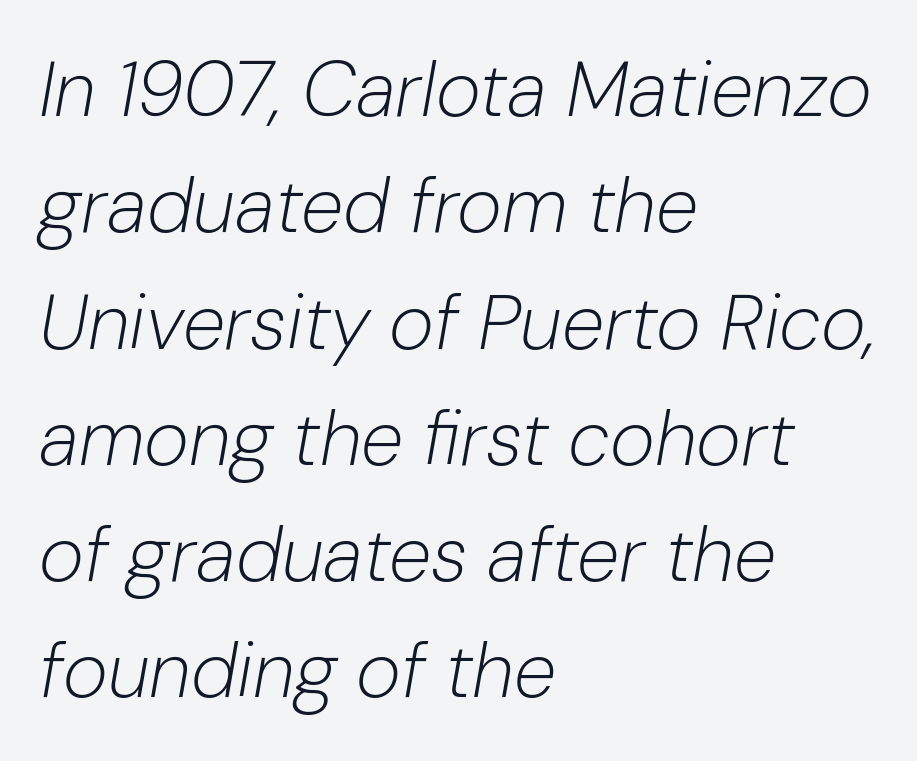
Think of a printed novel: that variable character pitch is what you see here. Look at the tracking — it's just the regular setting, nothing added. The lines in this sample share a left origin and differ only in where they stop. Underlining? Definitely not there. Stems here are at most as thick as an everyday book face. The typography opts for an oblique posture over an upright one.
